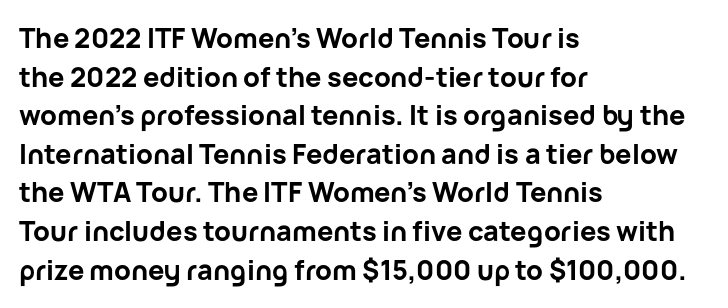
The image shows 27 px bold type, upright; set left-aligned, normal line spacing (1.43x), normal letter spacing, not underlined.
